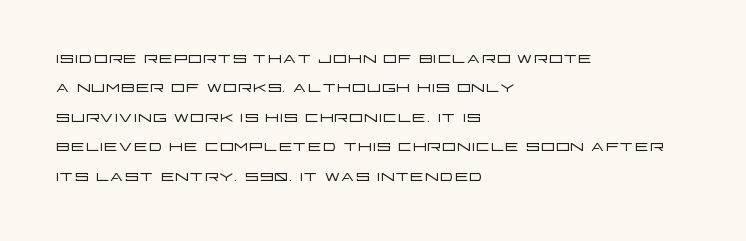
{"italic": "no", "bold": "no", "underline": "no", "align": "left", "line_spacing": "normal", "line_spacing_ratio": 1.34, "letter_spacing": "normal", "letter_spacing_em": 0.0, "glyph_px": 22}
